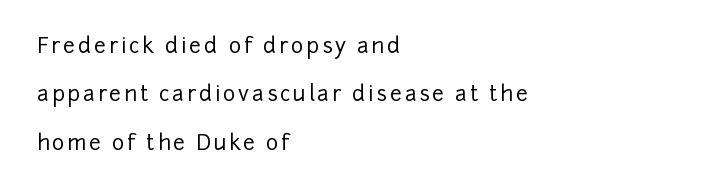
The image shows 21 px text type, upright; set left-aligned, loose line spacing (2.3x), not underlined.
